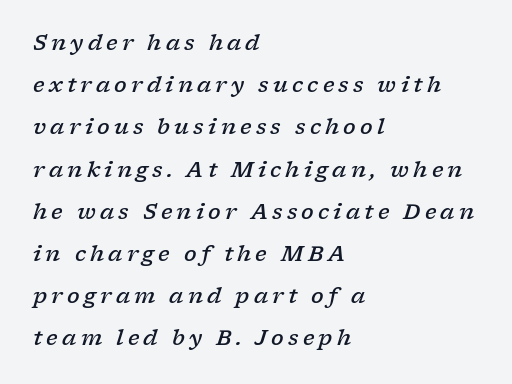
{"italic": "yes", "lean": "right", "slant_degrees": 17, "bold": "semi", "underline": "no", "align": "left", "line_spacing": "loose", "line_spacing_ratio": 2.01, "letter_spacing": "wide", "letter_spacing_em": 0.2, "glyph_px": 21}
